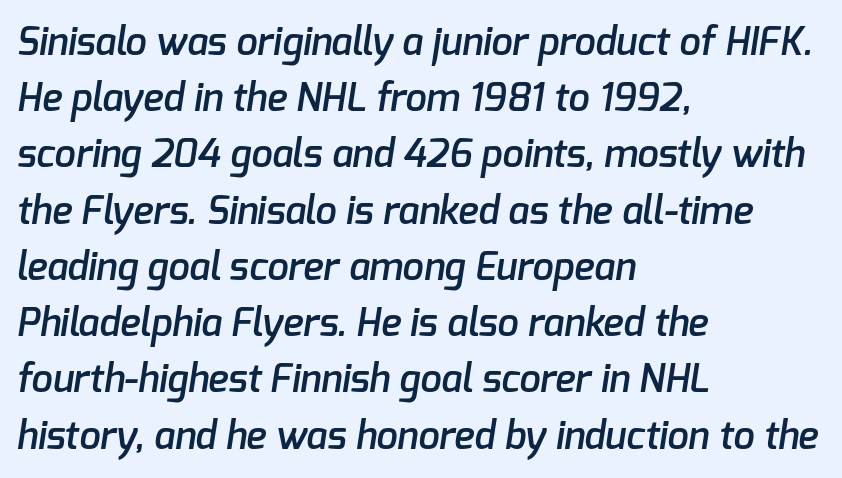
{"serif": "no", "bold": "semi", "weight": "semibold", "width": "normal", "stroke_contrast": "low", "x_height": "medium", "monospaced": "no", "underline": "no", "align": "left", "line_spacing": "normal", "line_spacing_ratio": 1.48, "letter_spacing": "normal", "letter_spacing_em": 0.0, "glyph_px": 38}
